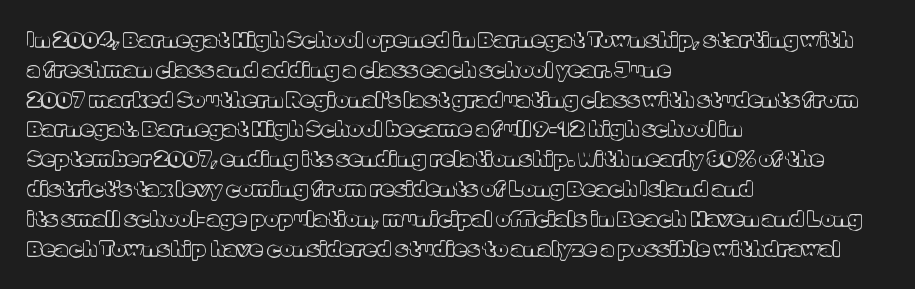
The image shows 21 px text type, upright; set left-aligned, normal line spacing (1.42x), normal letter spacing, not underlined.
